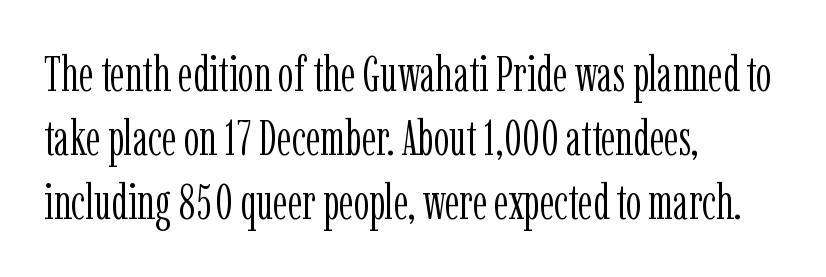
The face used here is proportionally spaced, like ordinary book or web type. Teacher's note: observe the even left margin — that is flush-left alignment. Only glyphs here, with clear space below each row. Evenly set lines give the paragraph a standard silhouette. The gaps between neighbouring characters are ordinary and unremarkable.
